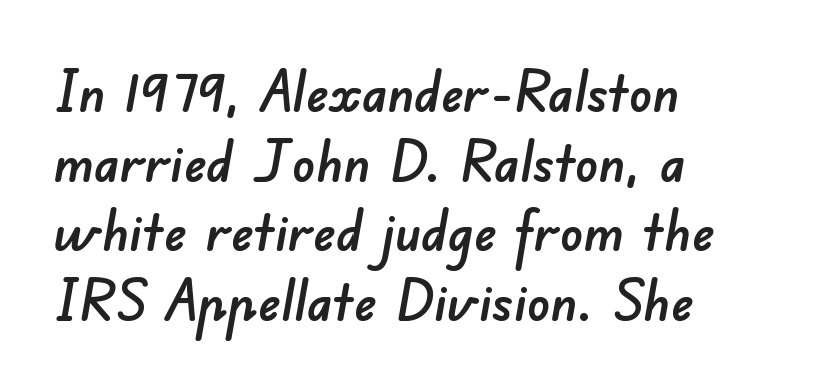
Q: Is the typeface a serif or a sans-serif typeface? A: Sans-serif.
Q: Is the text underlined? A: No.
Q: How is the paragraph aligned? A: Left-aligned.
Q: Is the spacing between letters normal or unusually wide? A: Normal.
Q: Width (condensed, normal, or wide)? A: Normal.
Q: Stroke contrast? A: Low.
Q: x-height? A: Small.
Q: Monospaced? A: No.
